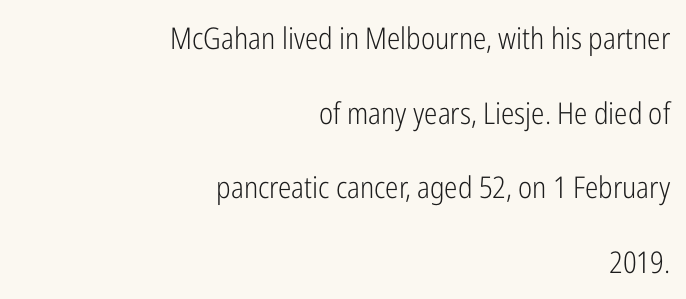
{"serif": "no", "italic": "no", "bold": "no", "weight": "light", "width": "condensed", "stroke_contrast": "low", "x_height": "medium", "monospaced": "no", "underline": "no", "align": "right", "line_spacing": "loose", "line_spacing_ratio": 2.49, "letter_spacing": "normal", "letter_spacing_em": 0.0, "glyph_px": 30}
